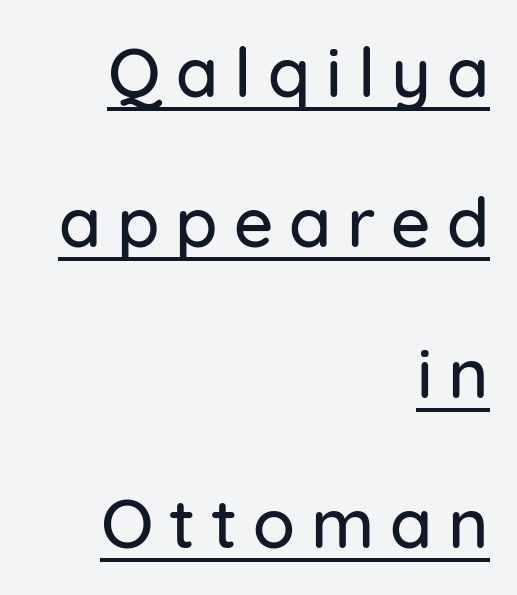
{"serif": "no", "italic": "no", "width": "normal", "stroke_contrast": "low", "x_height": "medium", "monospaced": "no", "underline": "yes", "align": "right", "line_spacing": "loose", "line_spacing_ratio": 2.18, "letter_spacing": "wide", "letter_spacing_em": 0.23, "glyph_px": 69}
